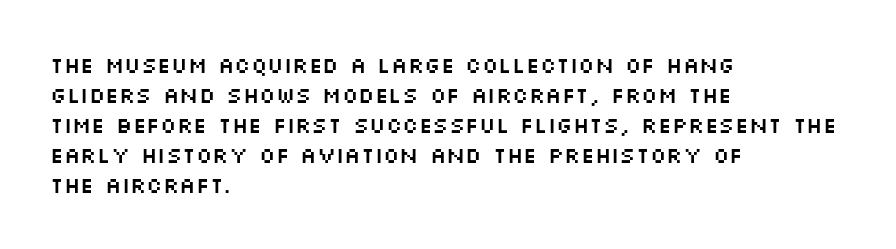
Decoration check: the copy has no underline. A roman cut, with each character standing at attention. The line-height multiplier appears to be the usual default. In CSS terms this would be text-align: left. Words appear dense and cohesive because spacing is normal.
